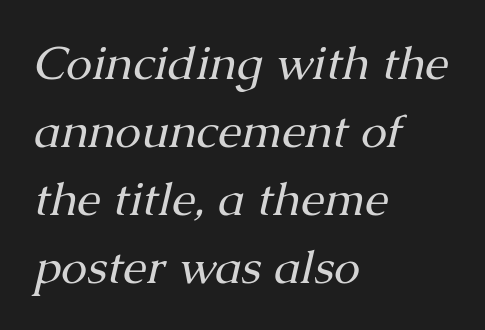
The vertical gap from one line to the next is medium. Default kerning and tracking; the words read as compact shapes. Is the type heavy? It reads as light-to-regular instead. Each letter keeps its own natural width here, so spacing adapts to shape. Unlike a clean sans, this face finishes its strokes with serifs. The lines are quadded left.
